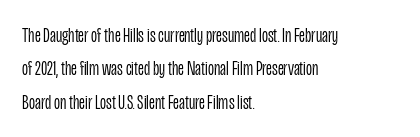
How would I describe the line gaps? Plain and ordinary. Weight: in the light-to-regular range. The type is set solid horizontally, with unmodified tracking. The lines are quadded left.
